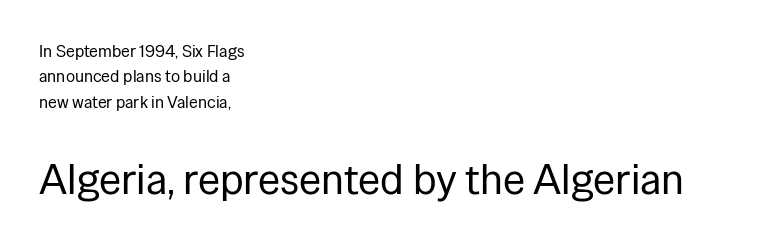
The image shows 43 px regular-weight sans-serif type, upright; set left-aligned, normal line spacing (1.5x), normal letter spacing, not underlined; the second (bottom) block is 2.53x larger; low stroke contrast and a medium x-height.
